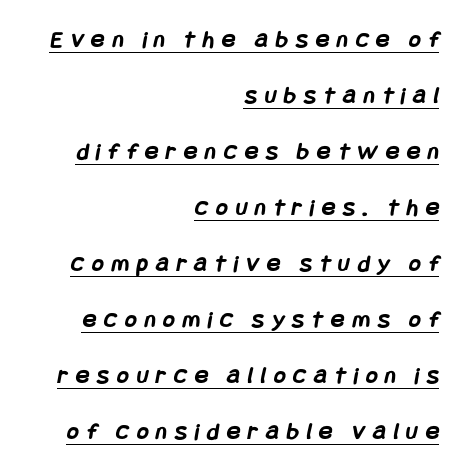
Q: Is the text bold? A: Yes.
Q: Is the text underlined? A: Yes.
Q: How is the paragraph aligned? A: Right-aligned.
Q: Is the spacing between letters normal or unusually wide? A: Unusually wide.
Q: Is the spacing between lines tight, normal or loose? A: Loose.
